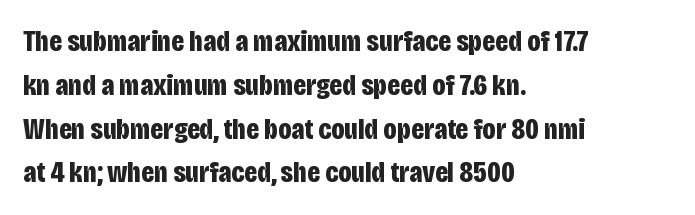
The image shows 30 px bold, condensed sans-serif type, upright; set left-aligned, normal line spacing (1.46x), normal letter spacing, not underlined; low stroke contrast and a large x-height.
